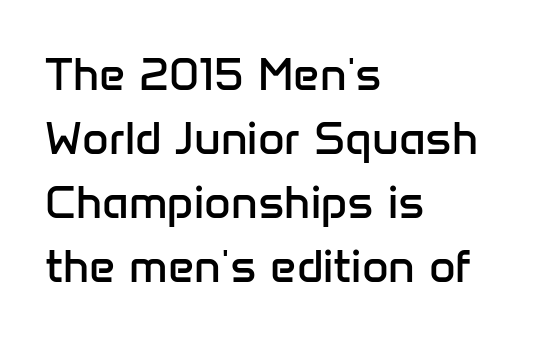
{"serif": "no", "italic": "no", "bold": "no", "weight": "regular", "width": "normal", "stroke_contrast": "low", "x_height": "medium", "monospaced": "no", "underline": "no", "align": "left", "line_spacing": "normal", "line_spacing_ratio": 1.39, "letter_spacing": "normal", "letter_spacing_em": 0.0, "glyph_px": 46}
